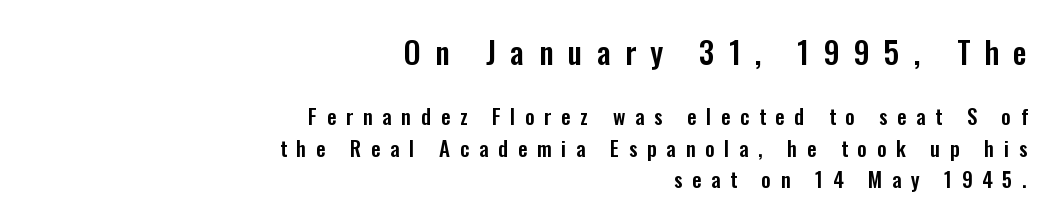
{"serif": "no", "italic": "no", "width": "condensed", "stroke_contrast": "low", "x_height": "medium", "monospaced": "no", "underline": "no", "align": "right", "line_spacing": "normal", "line_spacing_ratio": 1.5, "letter_spacing": "wide", "letter_spacing_em": 0.46, "larger_block": "first", "size_ratio": 1.48, "glyph_px": 31}
